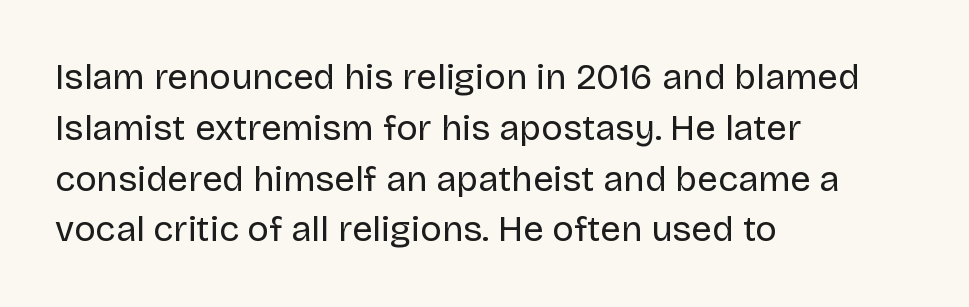
The image shows 36 px regular-weight sans-serif type, upright; set left-aligned, normal line spacing (1.41x), normal letter spacing, not underlined; low stroke contrast and a large x-height.
